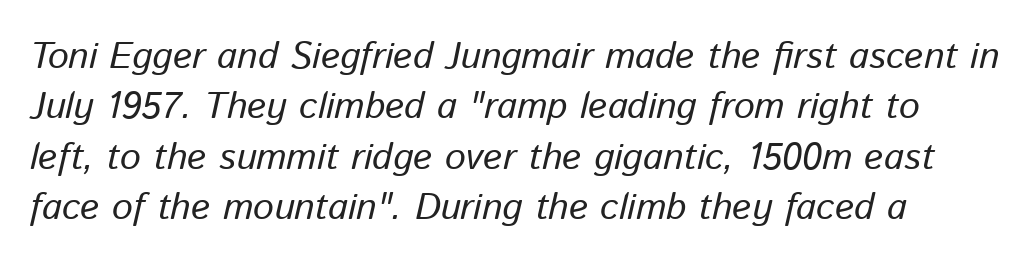
Typeset ragged right — the left edge is the straight one. Words appear dense and cohesive because spacing is normal. The face used here is proportionally spaced, like ordinary book or web type. The lettering tilts uniformly, giving the passage an italic look. Check under the words: just untouched page. On a weight scale, this lands at 450 or below.
